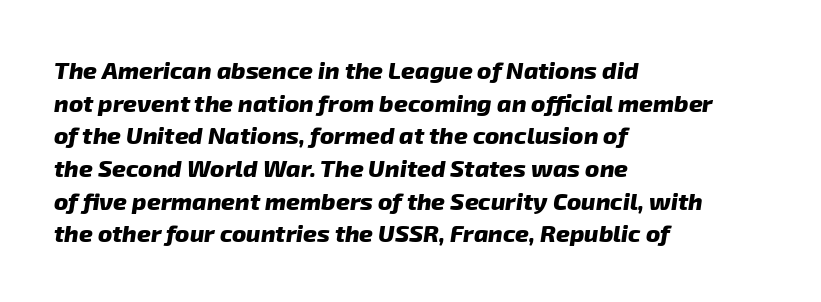
{"bold": "yes", "underline": "no", "align": "left", "line_spacing": "normal", "line_spacing_ratio": 1.36, "letter_spacing": "normal", "letter_spacing_em": 0.0, "glyph_px": 24}
